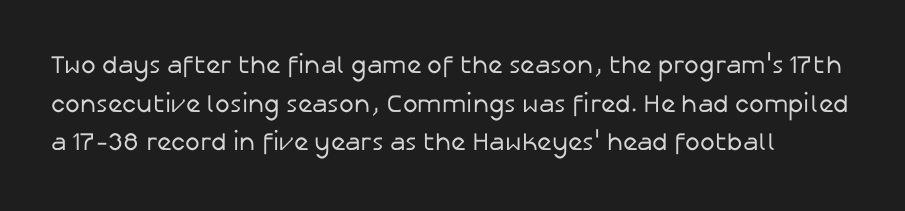
{"italic": "no", "bold": "no", "underline": "no", "line_spacing": "normal", "line_spacing_ratio": 1.55, "letter_spacing": "normal", "letter_spacing_em": 0.0, "glyph_px": 25}
